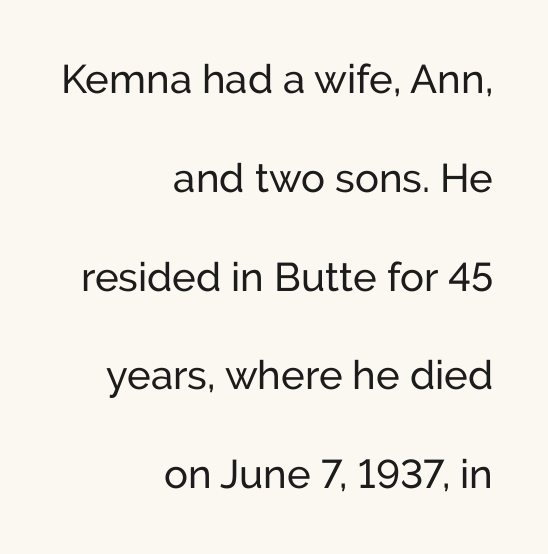
The image shows 40 px sans-serif type, upright; set right-aligned, loose line spacing (2.47x), normal letter spacing, not underlined; low stroke contrast and a medium x-height.
